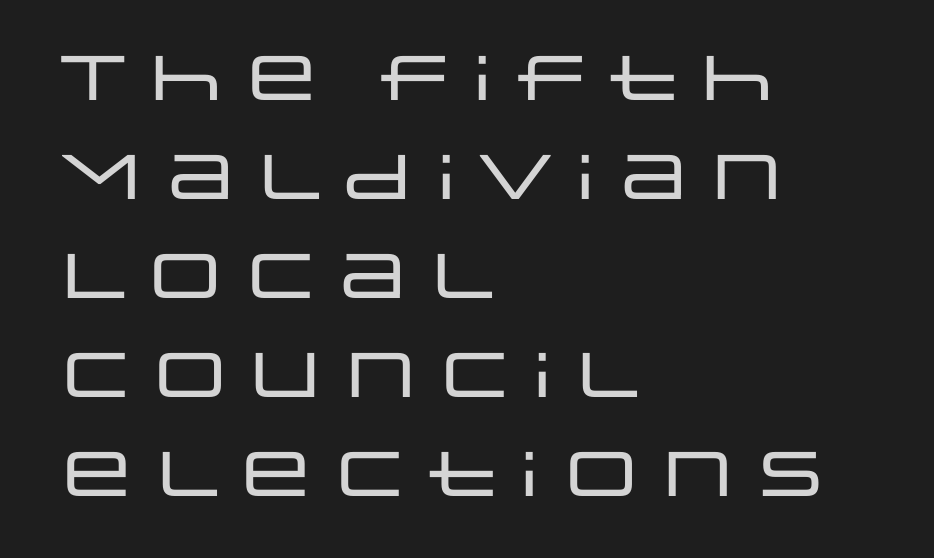
Q: Is the text italic (slanted)? A: No, it is upright.
Q: Is the typeface a serif or a sans-serif typeface? A: Sans-serif.
Q: Is the text underlined? A: No.
Q: How is the paragraph aligned? A: Left-aligned.
Q: Is the spacing between letters normal or unusually wide? A: Normal.
Q: Is the spacing between lines tight, normal or loose? A: Normal.
Q: Width (condensed, normal, or wide)? A: Wide.
Q: Stroke contrast? A: Low.
Q: x-height? A: Large.
Q: Monospaced? A: No.
